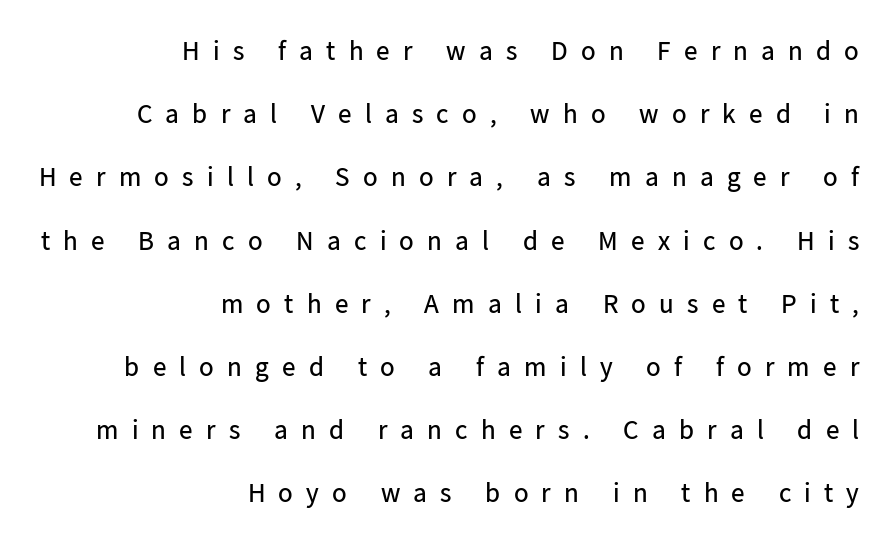
Q: Is the text bold? A: No.
Q: Is the text italic (slanted)? A: No, it is upright.
Q: Is the text underlined? A: No.
Q: How is the paragraph aligned? A: Right-aligned.
Q: Is the spacing between letters normal or unusually wide? A: Unusually wide.
Q: Is the spacing between lines tight, normal or loose? A: Loose.
